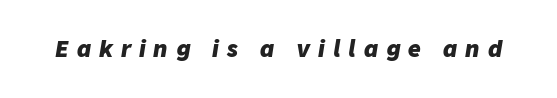
Q: Is the text bold? A: Yes.
Q: Is the text italic (slanted)? A: Yes, it leans right by about 9 degrees.
Q: Is the text underlined? A: No.
Q: Is the spacing between letters normal or unusually wide? A: Unusually wide.
